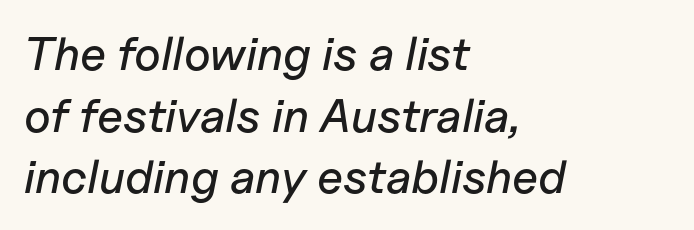
Q: Is the text italic (slanted)? A: Yes, it leans right by about 11 degrees.
Q: Is the text underlined? A: No.
Q: How is the paragraph aligned? A: Left-aligned.
Q: Is the spacing between letters normal or unusually wide? A: Normal.
Q: Is the spacing between lines tight, normal or loose? A: Normal.
Q: Width (condensed, normal, or wide)? A: Normal.
Q: Stroke contrast? A: Low.
Q: x-height? A: Medium.
Q: Monospaced? A: No.
